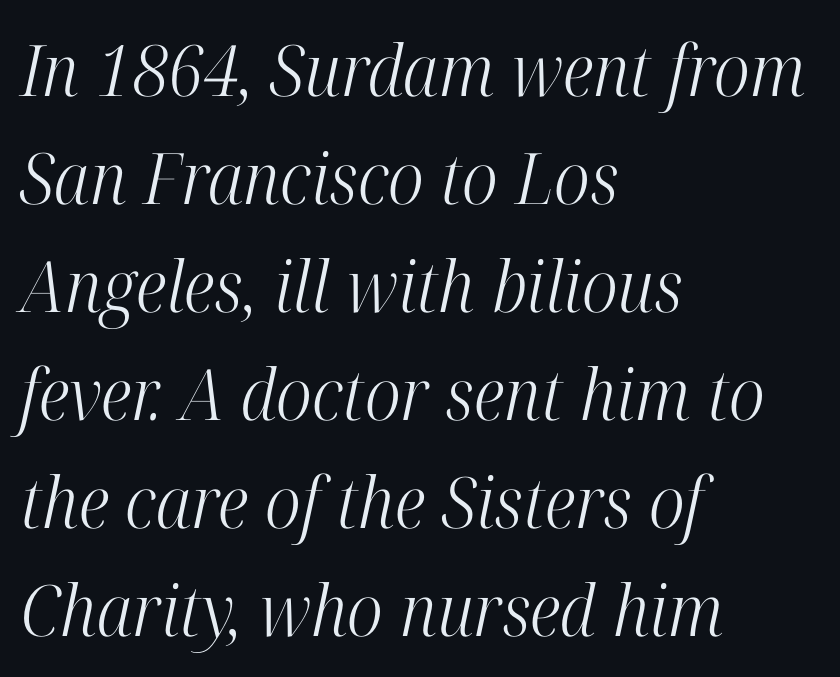
Q: Is the text bold? A: No.
Q: Is the text italic (slanted)? A: Yes, it leans right by about 12 degrees.
Q: Is the typeface a serif or a sans-serif typeface? A: Serif.
Q: Is the text underlined? A: No.
Q: How is the paragraph aligned? A: Left-aligned.
Q: Is the spacing between letters normal or unusually wide? A: Normal.
Q: Is the spacing between lines tight, normal or loose? A: Normal.
Q: Width (condensed, normal, or wide)? A: Condensed.
Q: Stroke contrast? A: High.
Q: x-height? A: Medium.
Q: Monospaced? A: No.
